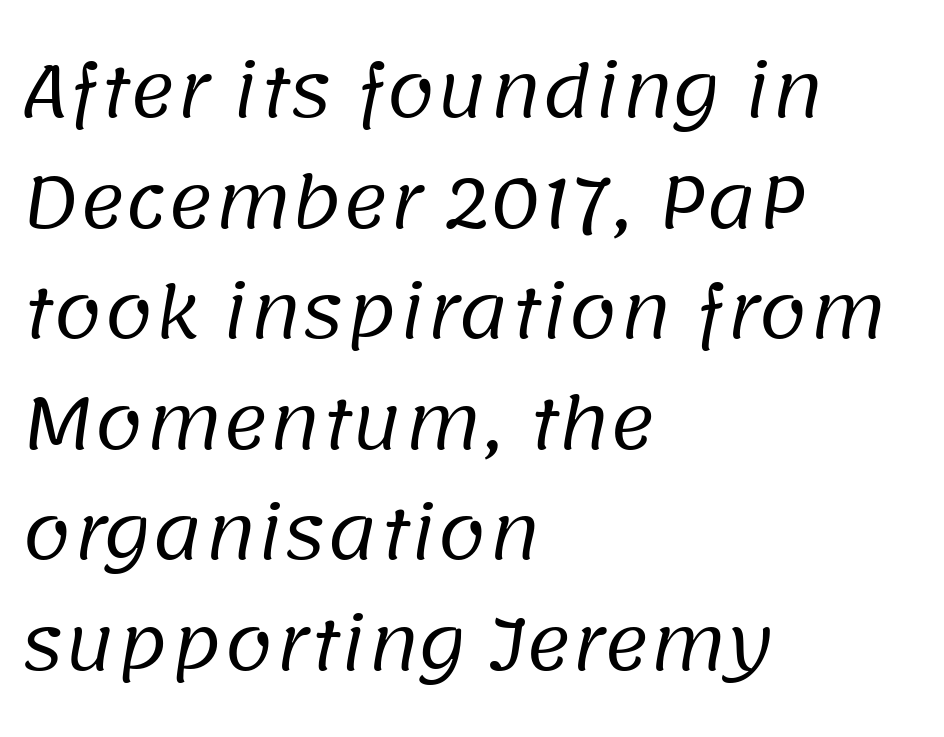
The image shows 70 px regular-weight sans-serif type; set left-aligned, normal line spacing (1.58x), normal letter spacing, not underlined; low stroke contrast and a large x-height.
